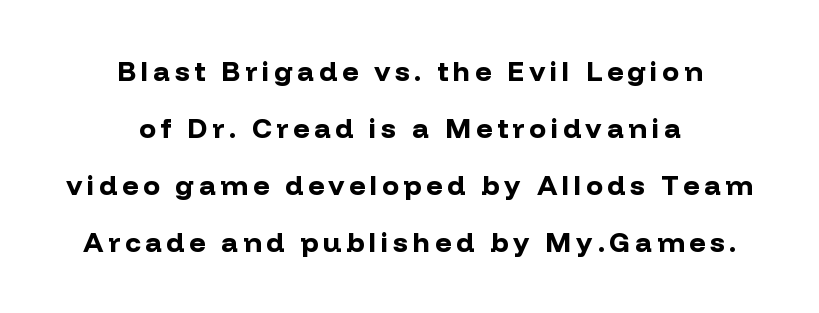
Does the lettering tilt? It doesn't — this is upright. Classification — sans serif. Baseline-to-baseline distance is far greater than the letter height. Here the designer chose a conventional face with non-uniform glyph widths. The sample has been set heavy, in full bold. Reading down the block, each line starts at a different indent, mirrored at its end.
